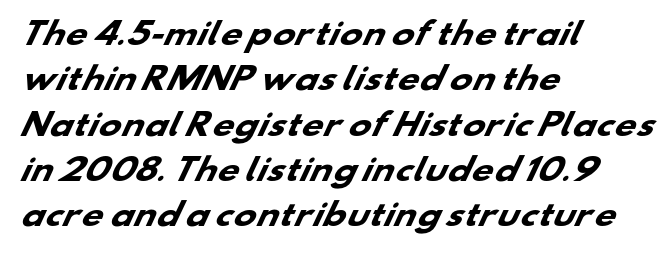
What's the leading like? Ordinary, nothing unusual. The font is running at its bold setting. Looks like regular typesetting: each glyph gets only the width it needs. Is the letter spacing exaggerated? No — it looks like the ordinary default.
